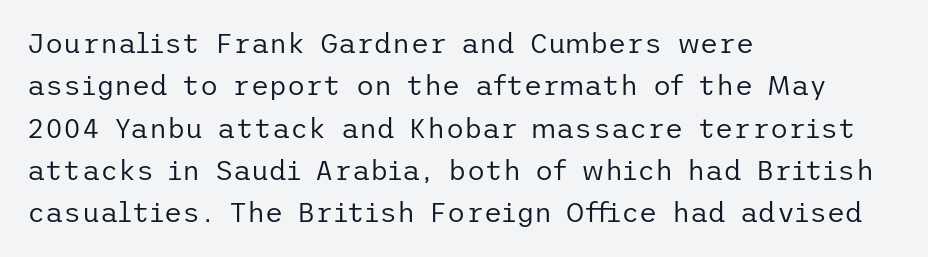
Q: Is the text bold? A: No.
Q: Is the text italic (slanted)? A: No, it is upright.
Q: Is the typeface a serif or a sans-serif typeface? A: Sans-serif.
Q: Is the text underlined? A: No.
Q: How is the paragraph aligned? A: Left-aligned.
Q: Is the spacing between letters normal or unusually wide? A: Normal.
Q: Is the spacing between lines tight, normal or loose? A: Normal.
Q: Width (condensed, normal, or wide)? A: Normal.
Q: Stroke contrast? A: Low.
Q: x-height? A: Medium.
